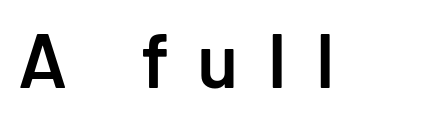
{"serif": "no", "italic": "no", "bold": "semi", "weight": "semibold", "width": "normal", "stroke_contrast": "low", "x_height": "medium", "monospaced": "no", "underline": "no", "letter_spacing": "wide", "letter_spacing_em": 0.39, "glyph_px": 76}
